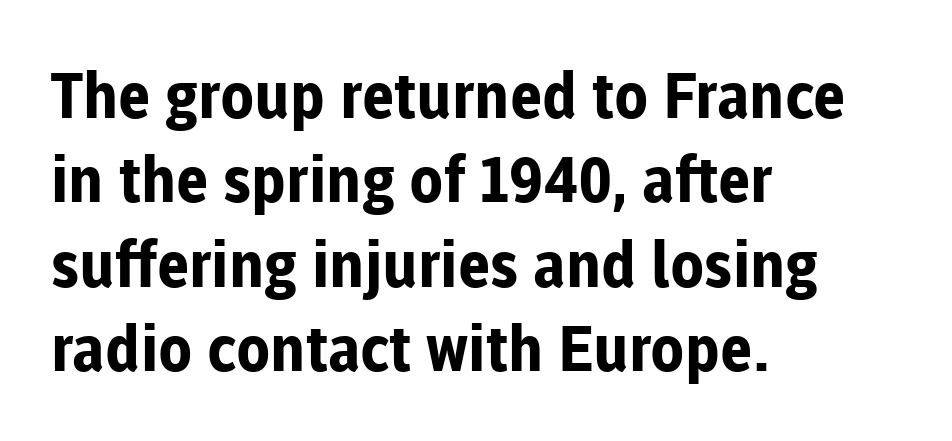
The image shows 63 px bold sans-serif type, upright; set left-aligned, normal line spacing (1.34x), normal letter spacing, not underlined; low stroke contrast and a medium x-height.
